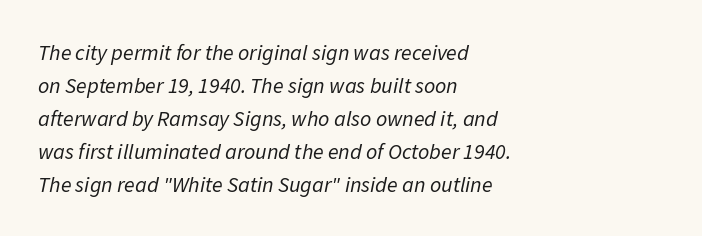
Q: Is the text bold? A: No.
Q: Is the text italic (slanted)? A: Yes, it leans right by about 11 degrees.
Q: Is the text underlined? A: No.
Q: How is the paragraph aligned? A: Left-aligned.
Q: Is the spacing between letters normal or unusually wide? A: Normal.
Q: Is the spacing between lines tight, normal or loose? A: Normal.
